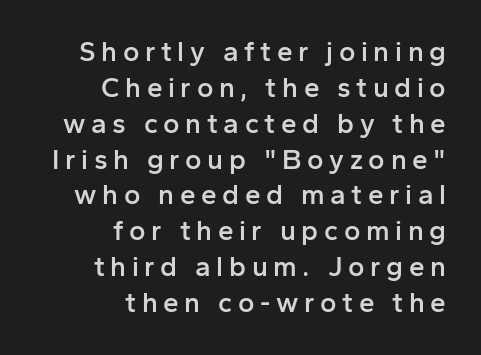
Q: Is the text bold? A: Semi-bold.
Q: Is the text italic (slanted)? A: No, it is upright.
Q: Is the typeface a serif or a sans-serif typeface? A: Sans-serif.
Q: Is the text underlined? A: No.
Q: How is the paragraph aligned? A: Right-aligned.
Q: Is the spacing between letters normal or unusually wide? A: Unusually wide.
Q: Is the spacing between lines tight, normal or loose? A: Normal.
Q: Width (condensed, normal, or wide)? A: Normal.
Q: Stroke contrast? A: Low.
Q: x-height? A: Medium.
Q: Monospaced? A: No.
